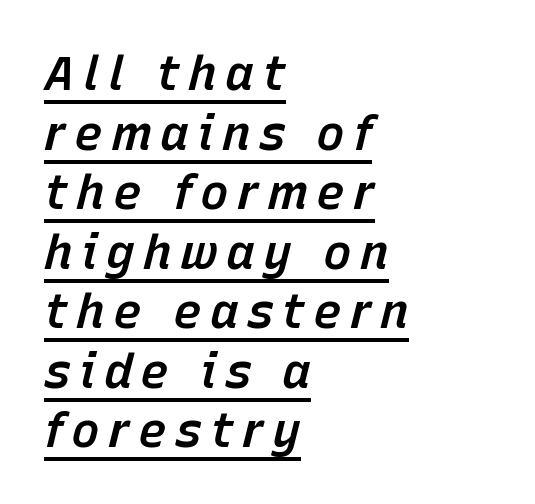
The image shows 48 px semibold type, italic (leaning right); set left-aligned, line spacing 1.24x, underlined; low stroke contrast and a medium x-height.
